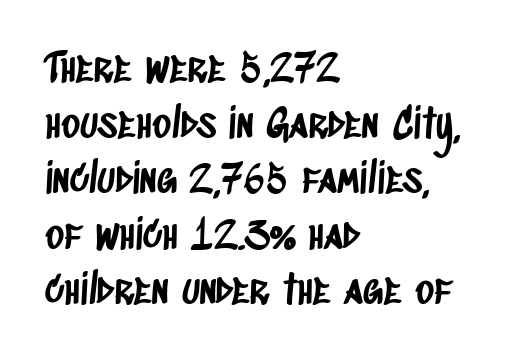
These lines sit exactly where default settings would place them. Compared with typical body copy, the letter spacing here is the same. Spacing verdict: proportional, widths tailored to each character. The ragged edge is on the right, which tells us the setting is flush left.
